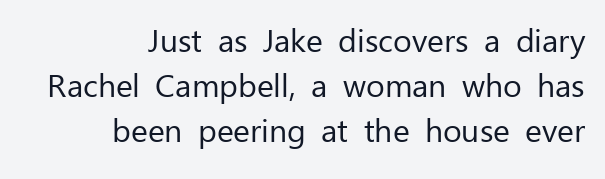
The image shows 32 px regular-weight sans-serif type, upright; set right-aligned, normal line spacing (1.41x), normal letter spacing, not underlined; low stroke contrast and a medium x-height.
